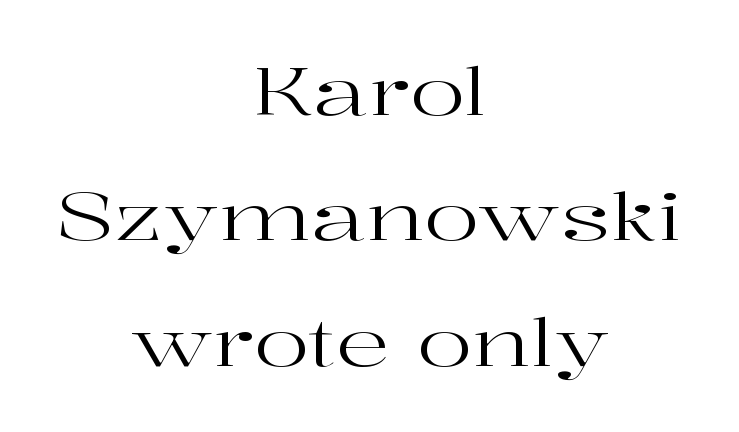
Q: Is the text bold? A: No.
Q: Is the text italic (slanted)? A: No, it is upright.
Q: Is the typeface a serif or a sans-serif typeface? A: Serif.
Q: Is the text underlined? A: No.
Q: How is the paragraph aligned? A: Centered.
Q: Is the spacing between letters normal or unusually wide? A: Normal.
Q: Is the spacing between lines tight, normal or loose? A: Loose.
Q: Width (condensed, normal, or wide)? A: Wide.
Q: Stroke contrast? A: High.
Q: x-height? A: Medium.
Q: Monospaced? A: No.
